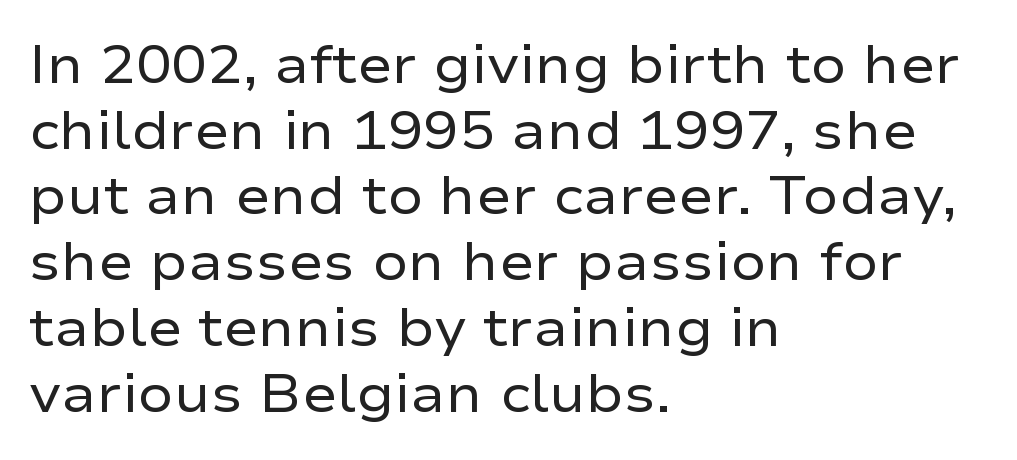
This sample has the flowing, uneven cadence of proportional lettering. Is the stroke heavy? The answer is a plain regular-or-lighter. The passage shown has conventional tracking throughout. The font's upright variant was chosen for this text.
